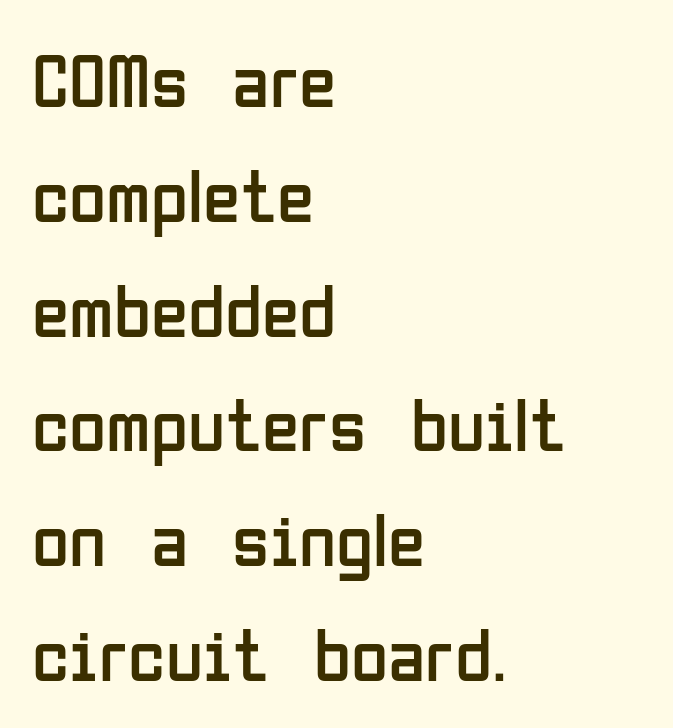
The image shows 76 px regular-weight, condensed sans-serif type, upright; set left-aligned, normal line spacing (1.51x), normal letter spacing, not underlined; low stroke contrast and a medium x-height.
